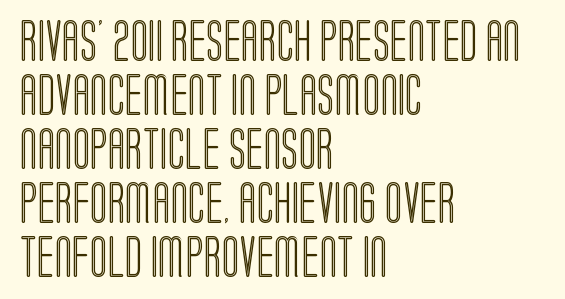
Does extra space separate the letters? No, they use regular spacing. The passage is arranged the way most books set body copy — flush left. The specimen reads as upright at a glance. Evenly set lines give the paragraph a standard silhouette. The passage shown is not underscored anywhere. Do the characters align in a grid? No, the font is proportional.
